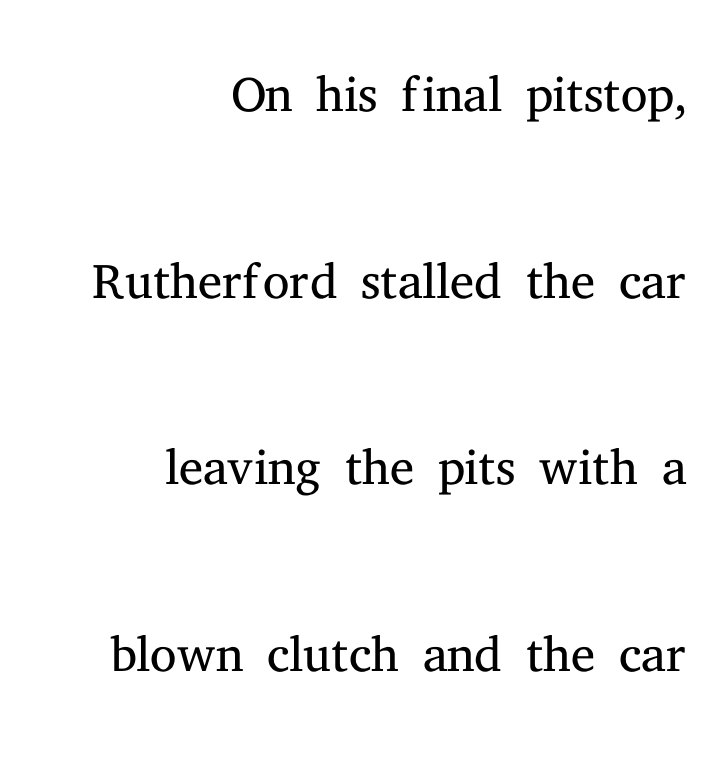
{"serif": "yes", "italic": "no", "bold": "no", "weight": "light", "width": "normal", "stroke_contrast": "medium", "x_height": "medium", "monospaced": "no", "underline": "no", "align": "right", "line_spacing": "loose", "line_spacing_ratio": 2.49, "letter_spacing": "normal", "letter_spacing_em": 0.0, "glyph_px": 75}
